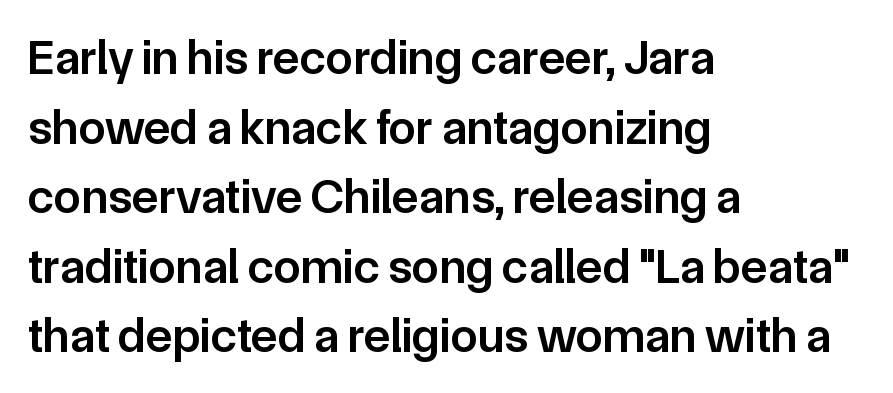
The image shows 49 px semibold sans-serif type, upright; set left-aligned, normal line spacing (1.42x), normal letter spacing, not underlined; low stroke contrast and a medium x-height.
